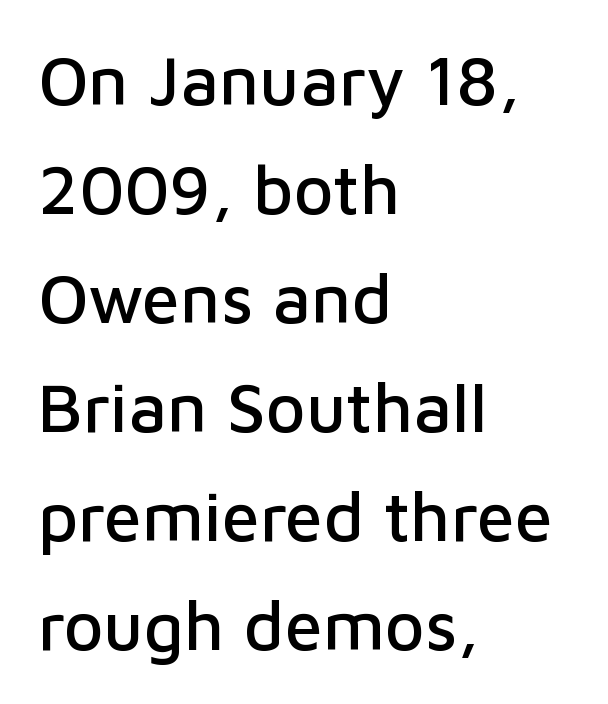
{"serif": "no", "italic": "no", "width": "normal", "stroke_contrast": "low", "x_height": "medium", "monospaced": "no", "underline": "no", "align": "left", "line_spacing": "normal", "line_spacing_ratio": 1.58, "letter_spacing": "normal", "letter_spacing_em": 0.0, "glyph_px": 69}
